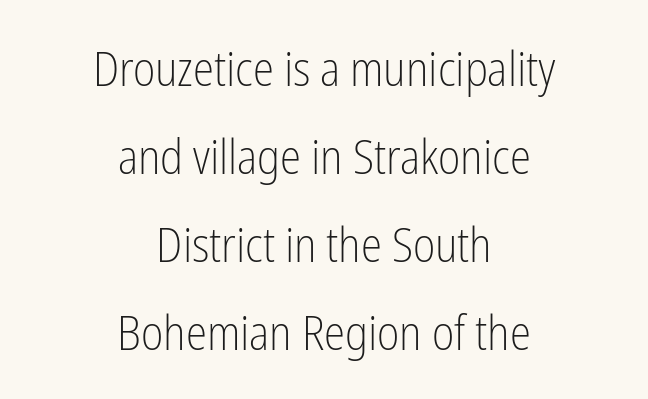
Q: Is the text bold? A: No.
Q: Is the text italic (slanted)? A: No, it is upright.
Q: Is the typeface a serif or a sans-serif typeface? A: Sans-serif.
Q: Is the text underlined? A: No.
Q: How is the paragraph aligned? A: Centered.
Q: Is the spacing between letters normal or unusually wide? A: Normal.
Q: Width (condensed, normal, or wide)? A: Condensed.
Q: Stroke contrast? A: Low.
Q: x-height? A: Medium.
Q: Monospaced? A: No.
